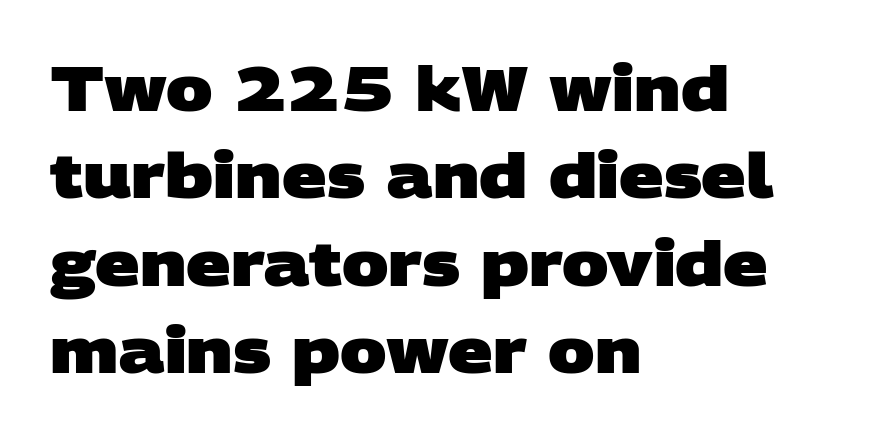
{"serif": "no", "bold": "yes", "weight": "heavy", "width": "wide", "stroke_contrast": "low", "x_height": "large", "monospaced": "no", "underline": "no", "align": "left", "line_spacing": "normal", "line_spacing_ratio": 1.41, "letter_spacing": "normal", "letter_spacing_em": 0.0, "glyph_px": 62}
